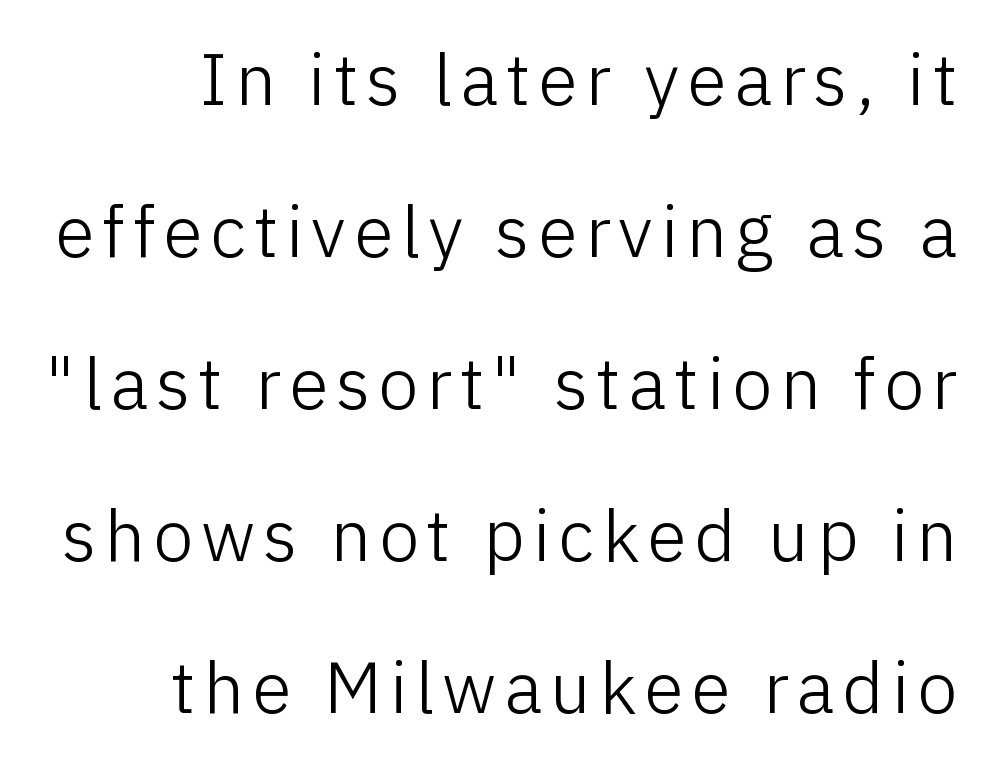
The image shows 72 px light sans-serif type, upright; set right-aligned, loose line spacing (2.11x), not underlined; low stroke contrast and a medium x-height.
